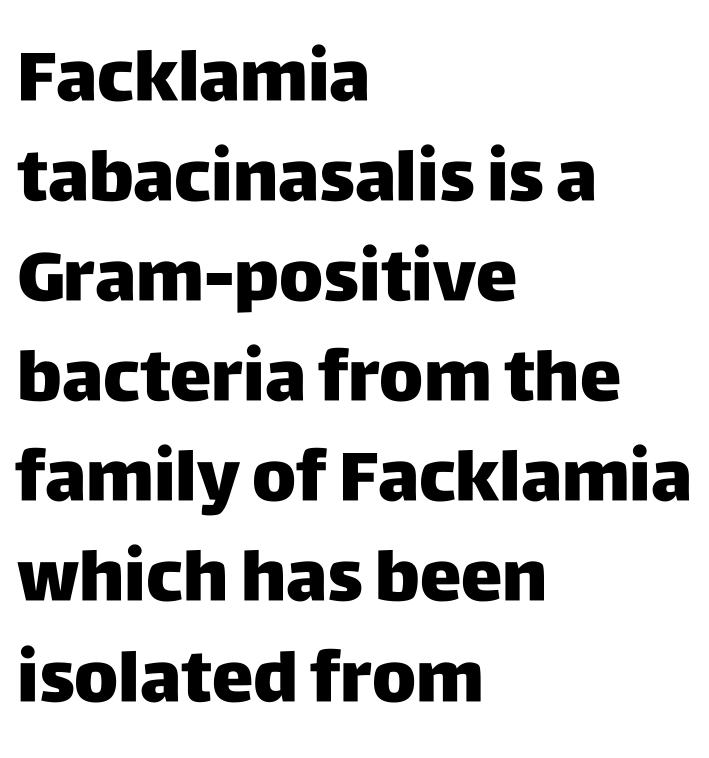
Q: Is the text bold? A: Yes.
Q: Is the text italic (slanted)? A: No, it is upright.
Q: Is the typeface a serif or a sans-serif typeface? A: Sans-serif.
Q: Is the text underlined? A: No.
Q: How is the paragraph aligned? A: Left-aligned.
Q: Is the spacing between letters normal or unusually wide? A: Normal.
Q: Is the spacing between lines tight, normal or loose? A: Normal.
Q: Width (condensed, normal, or wide)? A: Normal.
Q: Stroke contrast? A: Low.
Q: x-height? A: Large.
Q: Monospaced? A: No.
